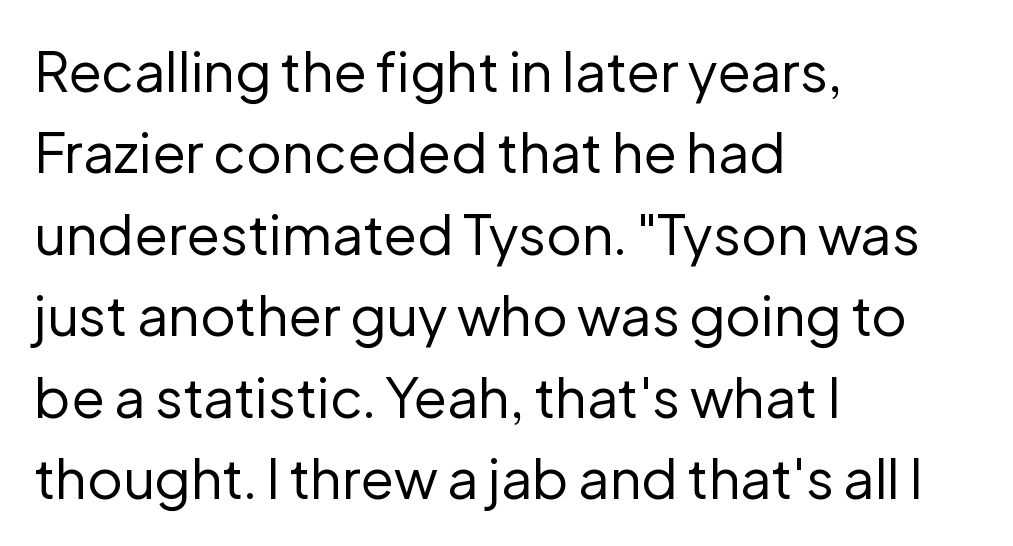
Q: Is the text bold? A: No.
Q: Is the text italic (slanted)? A: No, it is upright.
Q: Is the typeface a serif or a sans-serif typeface? A: Sans-serif.
Q: Is the text underlined? A: No.
Q: How is the paragraph aligned? A: Left-aligned.
Q: Is the spacing between letters normal or unusually wide? A: Normal.
Q: Is the spacing between lines tight, normal or loose? A: Normal.
Q: Width (condensed, normal, or wide)? A: Normal.
Q: Stroke contrast? A: Low.
Q: x-height? A: Medium.
Q: Monospaced? A: No.
